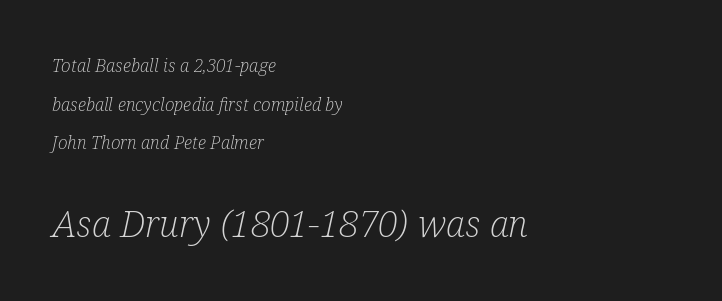
The image shows 37 px light, condensed serif type, italic (leaning right); set left-aligned, loose line spacing (2.14x), normal letter spacing, not underlined; the second (bottom) block is 2.06x larger; low stroke contrast and a medium x-height.
